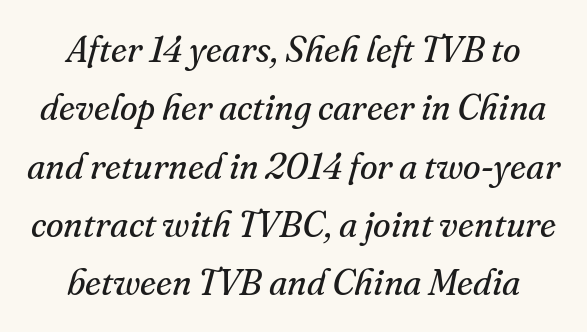
The weight tops out at a normal text grade. Normally led — the rows are evenly, conventionally spaced. Plain, unruled lines of type. Slanted lettering throughout.
